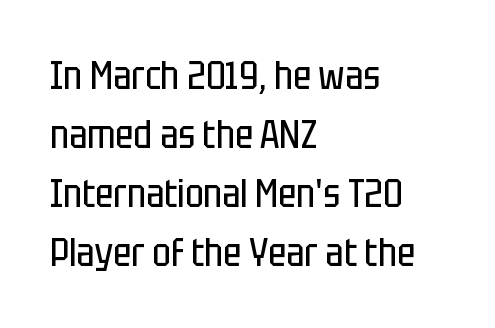
Q: Is the text bold? A: No.
Q: Is the text italic (slanted)? A: No, it is upright.
Q: Is the typeface a serif or a sans-serif typeface? A: Sans-serif.
Q: Is the text underlined? A: No.
Q: How is the paragraph aligned? A: Left-aligned.
Q: Is the spacing between letters normal or unusually wide? A: Normal.
Q: Is the spacing between lines tight, normal or loose? A: Normal.
Q: Width (condensed, normal, or wide)? A: Condensed.
Q: Stroke contrast? A: Low.
Q: x-height? A: Large.
Q: Monospaced? A: No.
